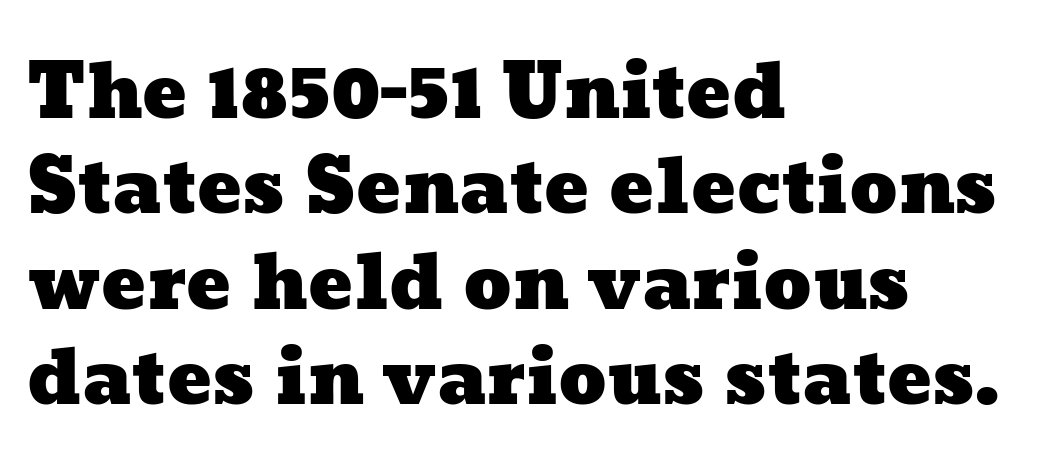
The image shows 74 px wide type; set left-aligned, normal line spacing (1.29x), normal letter spacing, not underlined; low stroke contrast and a medium x-height.
